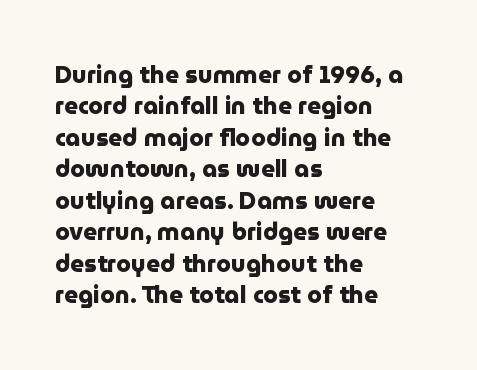
{"italic": "no", "bold": "yes", "underline": "no", "align": "left", "line_spacing": "normal", "line_spacing_ratio": 1.31, "letter_spacing": "normal", "letter_spacing_em": 0.0, "glyph_px": 24}
